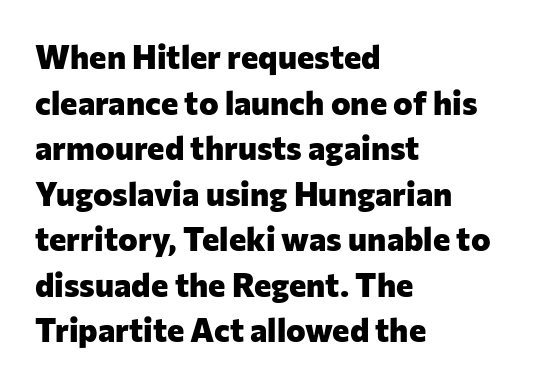
{"serif": "no", "italic": "no", "bold": "yes", "weight": "heavy", "width": "normal", "stroke_contrast": "low", "x_height": "medium", "monospaced": "no", "underline": "no", "align": "left", "line_spacing": "normal", "line_spacing_ratio": 1.38, "letter_spacing": "normal", "letter_spacing_em": 0.0, "glyph_px": 33}
